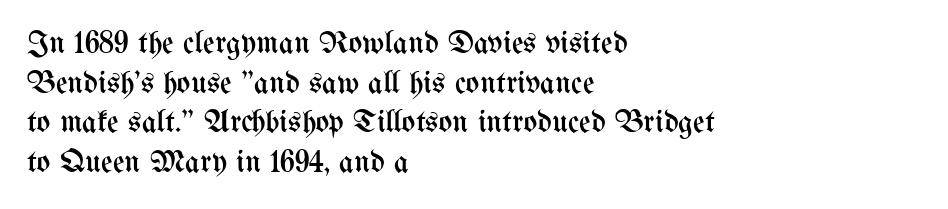
{"italic": "no", "bold": "no", "weight": "regular", "width": "condensed", "stroke_contrast": "medium", "x_height": "medium", "monospaced": "no", "underline": "no", "align": "left", "line_spacing_ratio": 1.24, "letter_spacing": "normal", "letter_spacing_em": 0.0, "glyph_px": 32}
